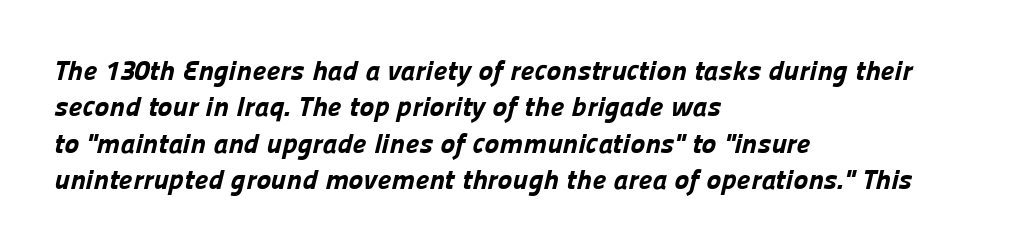
{"serif": "no", "bold": "yes", "weight": "bold", "width": "normal", "stroke_contrast": "low", "x_height": "medium", "monospaced": "no", "underline": "no", "align": "left", "line_spacing": "normal", "line_spacing_ratio": 1.3, "letter_spacing": "normal", "letter_spacing_em": 0.0, "glyph_px": 28}
